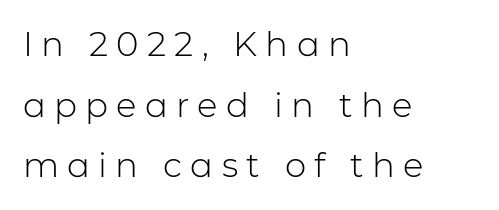
{"serif": "no", "italic": "no", "bold": "no", "weight": "light", "width": "normal", "stroke_contrast": "low", "x_height": "medium", "monospaced": "no", "underline": "no", "align": "left", "line_spacing_ratio": 1.78, "letter_spacing": "wide", "letter_spacing_em": 0.24, "glyph_px": 34}
